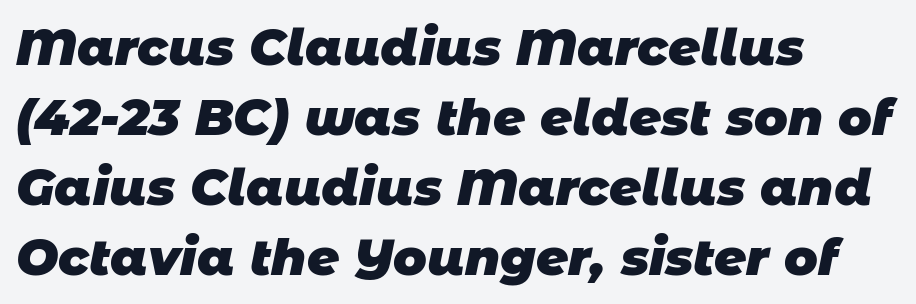
Q: Is the text bold? A: Yes.
Q: Is the typeface a serif or a sans-serif typeface? A: Sans-serif.
Q: Is the text underlined? A: No.
Q: How is the paragraph aligned? A: Left-aligned.
Q: Is the spacing between letters normal or unusually wide? A: Normal.
Q: Is the spacing between lines tight, normal or loose? A: Normal.
Q: Width (condensed, normal, or wide)? A: Normal.
Q: Stroke contrast? A: Low.
Q: x-height? A: Large.
Q: Monospaced? A: No.
